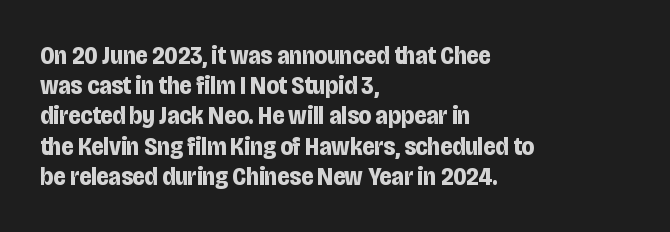
The passage shown is emphatically bold. The space directly below the letters is spotless. Tracking here is standard; glyphs follow each other at the usual distance. Where is the straight margin? On the left.
